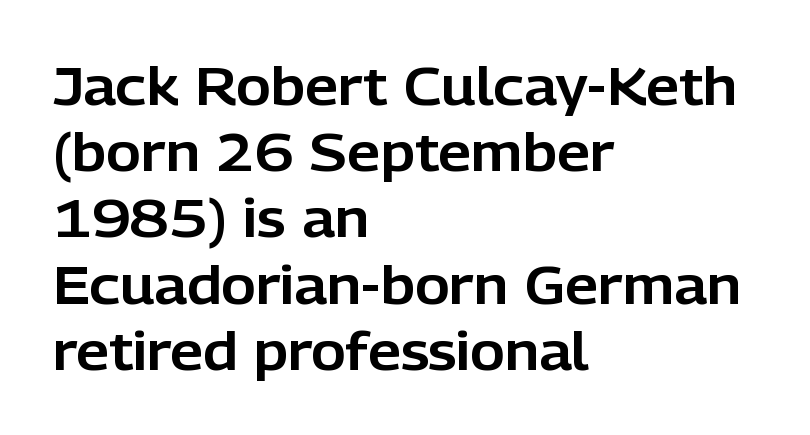
The image shows 53 px sans-serif type, upright; set left-aligned, normal line spacing (1.25x), normal letter spacing, not underlined; low stroke contrast and a medium x-height.
